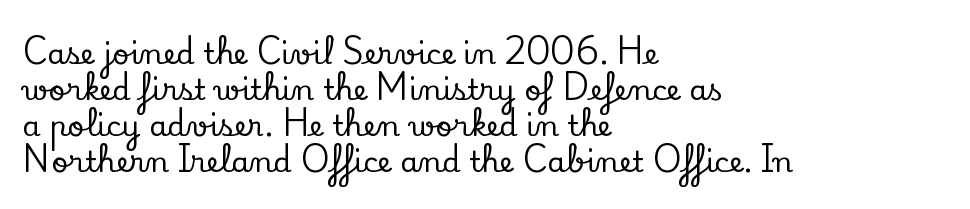
The image shows 29 px text type, upright; set left-aligned, line spacing 1.24x, normal letter spacing, not underlined; low stroke contrast and a small x-height.
